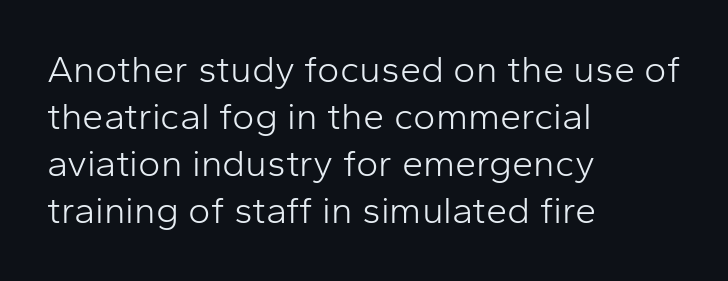
Q: Is the text bold? A: No.
Q: Is the text italic (slanted)? A: No, it is upright.
Q: Is the typeface a serif or a sans-serif typeface? A: Sans-serif.
Q: Is the text underlined? A: No.
Q: How is the paragraph aligned? A: Left-aligned.
Q: Is the spacing between letters normal or unusually wide? A: Normal.
Q: Width (condensed, normal, or wide)? A: Normal.
Q: Stroke contrast? A: Low.
Q: x-height? A: Medium.
Q: Monospaced? A: No.
